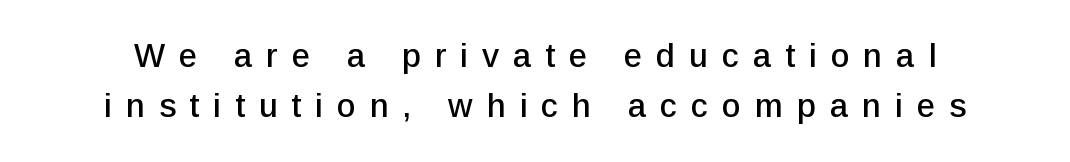
Q: Is the text italic (slanted)? A: No, it is upright.
Q: Is the typeface a serif or a sans-serif typeface? A: Sans-serif.
Q: Is the text underlined? A: No.
Q: Is the spacing between letters normal or unusually wide? A: Unusually wide.
Q: Is the spacing between lines tight, normal or loose? A: Normal.
Q: Width (condensed, normal, or wide)? A: Normal.
Q: Stroke contrast? A: Low.
Q: x-height? A: Medium.
Q: Monospaced? A: No.
